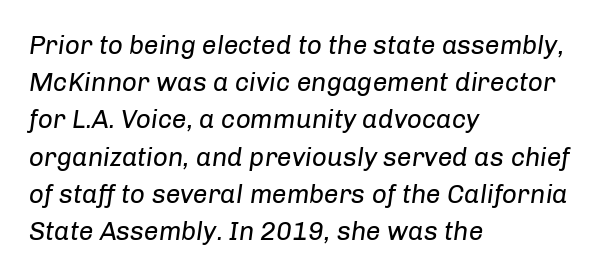
Q: Is the text bold? A: No.
Q: Is the text italic (slanted)? A: Yes, it leans right by about 8 degrees.
Q: Is the text underlined? A: No.
Q: How is the paragraph aligned? A: Left-aligned.
Q: Is the spacing between letters normal or unusually wide? A: Normal.
Q: Is the spacing between lines tight, normal or loose? A: Normal.
